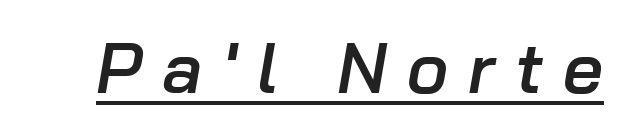
The letters are spread apart with noticeably loose tracking. Emphasis by weight is partial: semibold. There's an unmistakable incline to the writing here. The rendered words wear a rule along their underside. Do the characters align in a grid? No, the font is proportional.
